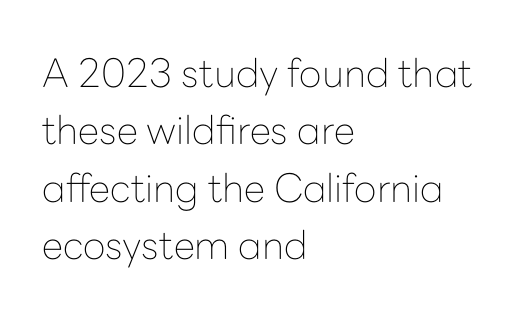
Each word holds together tightly as a unit, with standard inter-letter gaps. The letters advance in unequal steps, a hallmark of proportional type. A bare baseline throughout the passage. Whoever set this chose a conventional vertical rhythm. Alignment: flush left.
